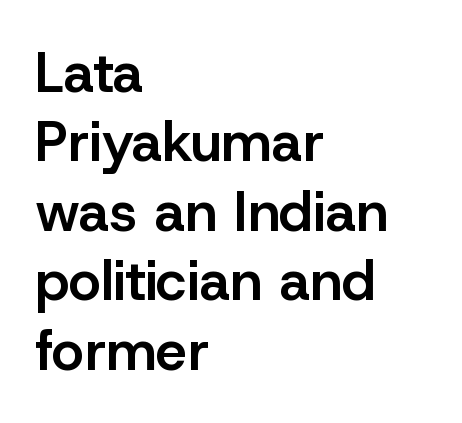
The image shows 56 px semibold sans-serif type, upright; set left-aligned, line spacing 1.24x, normal letter spacing, not underlined; low stroke contrast and a medium x-height.
